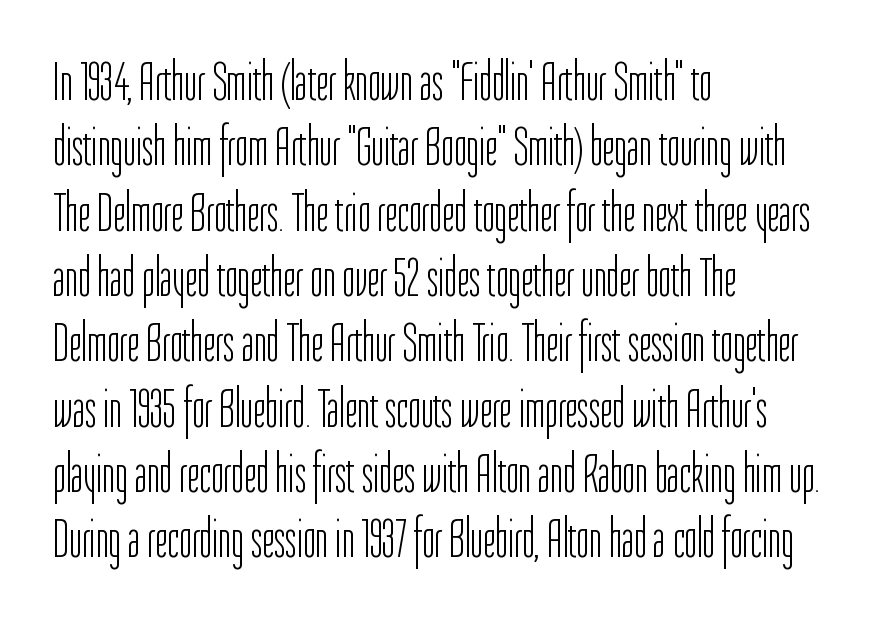
Think of a printed novel: that variable character pitch is what you see here. Type style note: lacks serifs. Nobody touched the tracking dial on this one. Designer's note — italics off, roman on.
